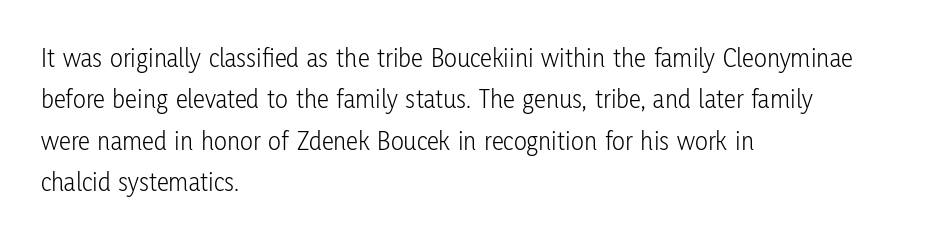
The image shows 27 px text type, upright; set left-aligned, normal line spacing (1.53x), normal letter spacing, not underlined.
